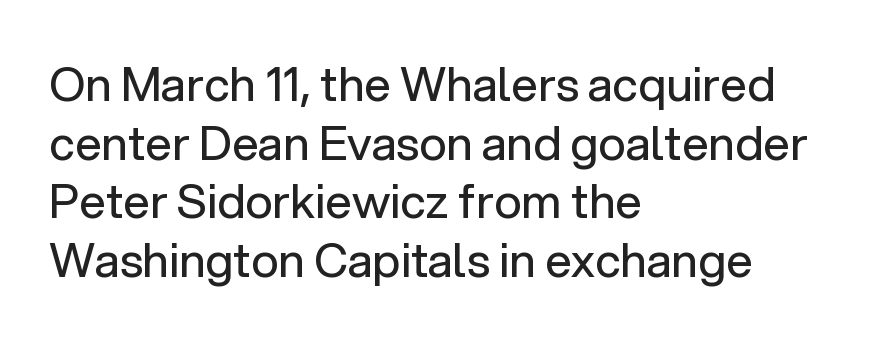
A typesetter would label this face a sans. The specimen reads as upright at a glance. The letters advance in unequal steps, a hallmark of proportional type. Standard letterfit; no display-style spreading of the glyphs.
